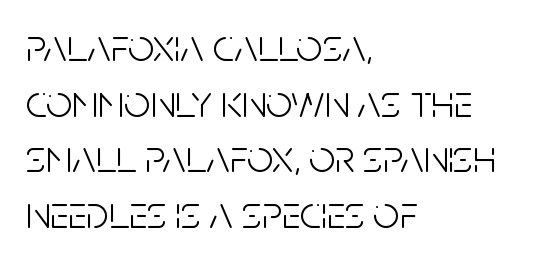
Q: Is the text bold? A: No.
Q: Is the text italic (slanted)? A: No, it is upright.
Q: Is the typeface a serif or a sans-serif typeface? A: Sans-serif.
Q: Is the text underlined? A: No.
Q: How is the paragraph aligned? A: Left-aligned.
Q: Is the spacing between letters normal or unusually wide? A: Normal.
Q: Width (condensed, normal, or wide)? A: Condensed.
Q: Stroke contrast? A: Low.
Q: x-height? A: Large.
Q: Monospaced? A: No.
